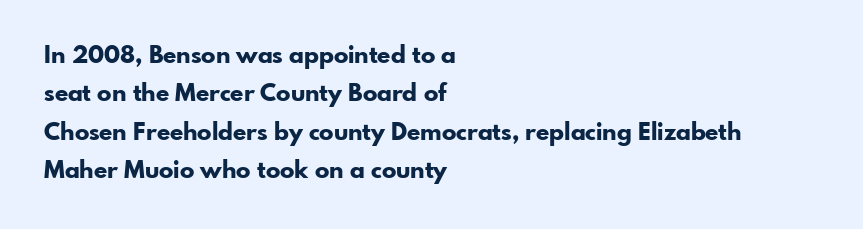
Q: Is the text bold? A: Yes.
Q: Is the text italic (slanted)? A: No, it is upright.
Q: Is the text underlined? A: No.
Q: How is the paragraph aligned? A: Left-aligned.
Q: Is the spacing between letters normal or unusually wide? A: Normal.
Q: Is the spacing between lines tight, normal or loose? A: Normal.
